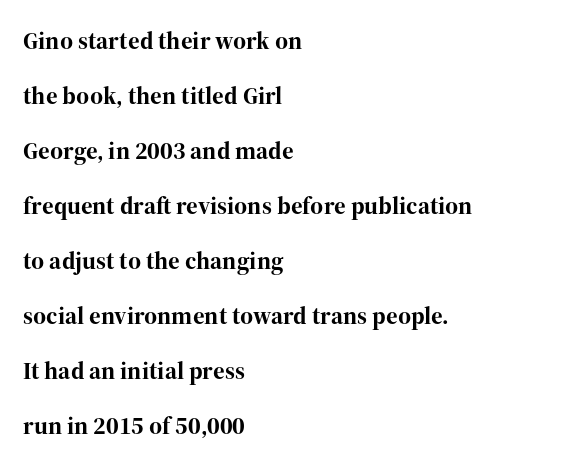
Typographic density is high because the face is bold. The block of text is sparse from top to bottom, with ample space between rows. Underline: absent. Is the block centered? No — it sits flush against the left margin.
